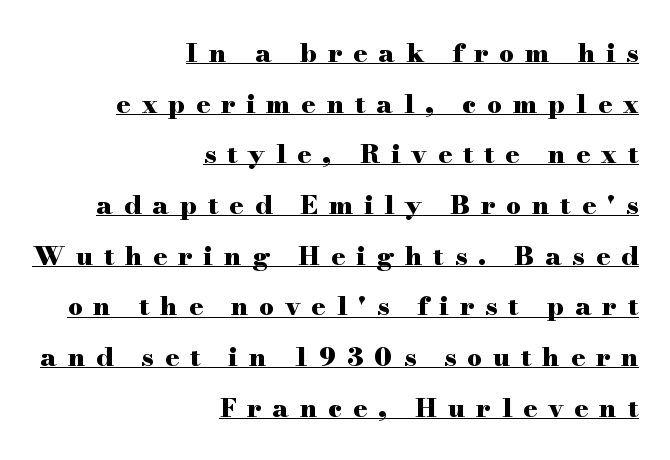
Notice the wide empty band between every row — that's loose leading. What decoration does the sample have? An underline. I'd describe the lettering as bold — thick and assertive. The rendering anchors every line to the right-hand side.
